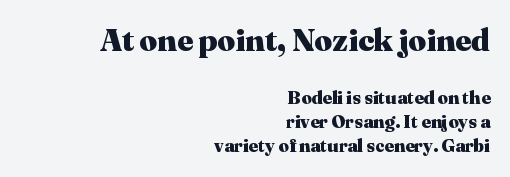
Q: Is the text bold? A: Yes.
Q: Is the text italic (slanted)? A: No, it is upright.
Q: Is the typeface a serif or a sans-serif typeface? A: Serif.
Q: Is the text underlined? A: No.
Q: How is the paragraph aligned? A: Right-aligned.
Q: Is the spacing between letters normal or unusually wide? A: Normal.
Q: Is the spacing between lines tight, normal or loose? A: Normal.
Q: Which block of text is set in a larger size, the first (top) or the second (bottom)? A: The first (top) one.
Q: Width (condensed, normal, or wide)? A: Normal.
Q: Stroke contrast? A: Medium.
Q: x-height? A: Medium.
Q: Monospaced? A: No.
